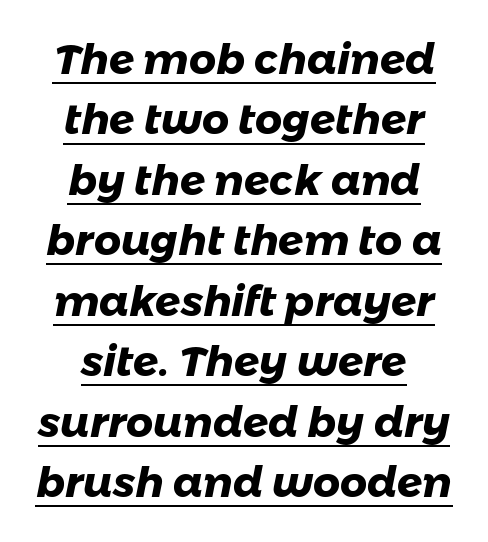
{"serif": "no", "bold": "yes", "weight": "heavy", "width": "normal", "stroke_contrast": "low", "x_height": "medium", "monospaced": "no", "underline": "yes", "align": "center", "line_spacing": "normal", "line_spacing_ratio": 1.44, "letter_spacing": "normal", "letter_spacing_em": 0.0, "glyph_px": 42}
